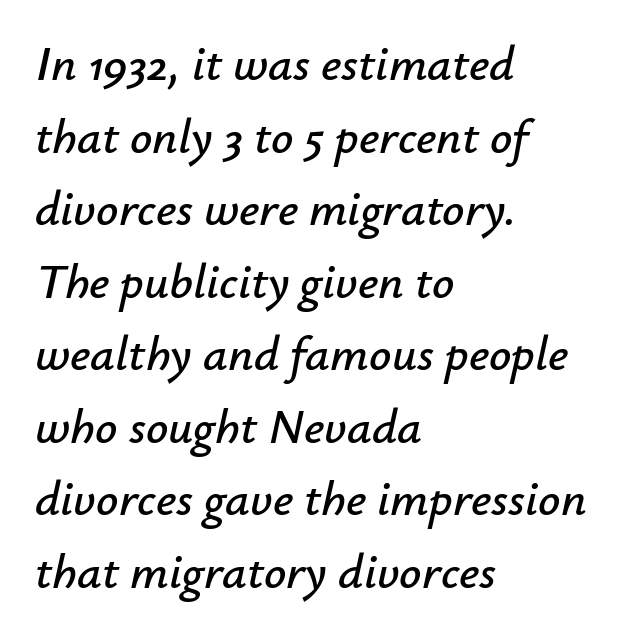
{"italic": "yes", "lean": "right", "slant_degrees": 12, "width": "normal", "stroke_contrast": "low", "x_height": "small", "monospaced": "no", "underline": "no", "align": "left", "line_spacing": "normal", "line_spacing_ratio": 1.48, "letter_spacing": "normal", "letter_spacing_em": 0.0, "glyph_px": 49}
